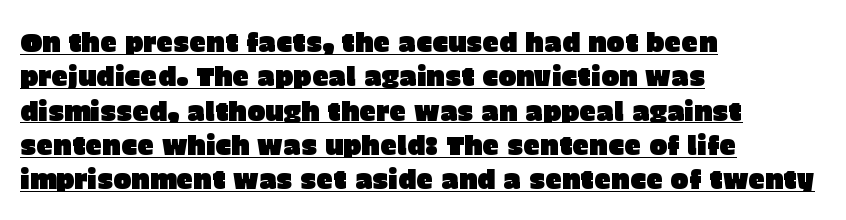
The image shows 27 px text type, upright; set left-aligned, normal line spacing (1.27x), normal letter spacing, underlined.
